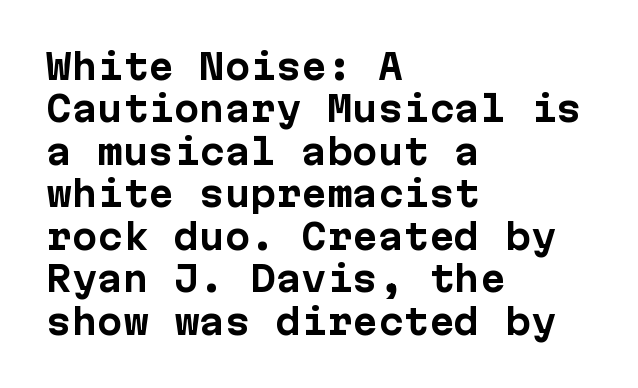
{"serif": "no", "italic": "no", "bold": "yes", "weight": "bold", "width": "normal", "stroke_contrast": "low", "x_height": "medium", "monospaced": "yes", "underline": "no", "align": "left", "line_spacing": "normal", "line_spacing_ratio": 1.25, "letter_spacing": "normal", "letter_spacing_em": 0.0, "glyph_px": 34}
